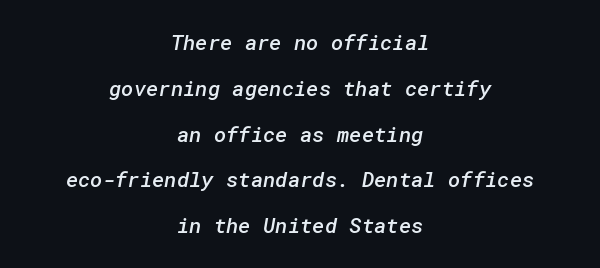
The image shows 21 px text type; set centered, loose line spacing (2.18x), normal letter spacing, not underlined.
